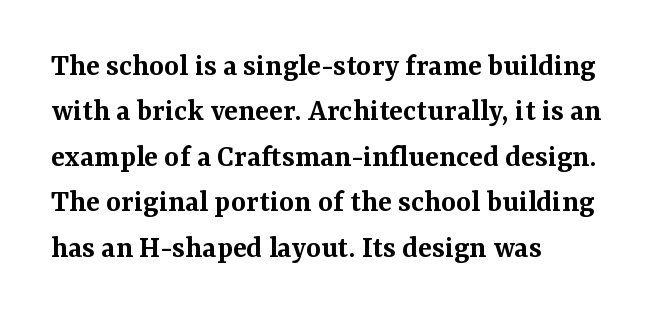
Regular leading. The typeface chosen for these lines features serifs. Each row of text sits above clean, open space. Slightly chunky letters — semibold, I'd say, not full bold. Line beginnings align vertically; line endings do not. Character widths vary here, with narrow letters taking less room than wide ones.
